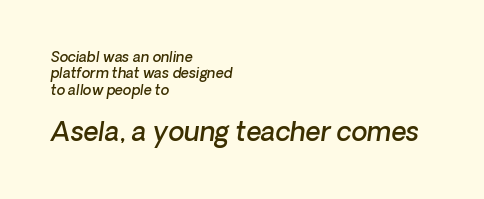
The image shows 26 px text type; set left-aligned, line spacing 1.17x, normal letter spacing, not underlined; the second (bottom) block is 1.86x larger.
